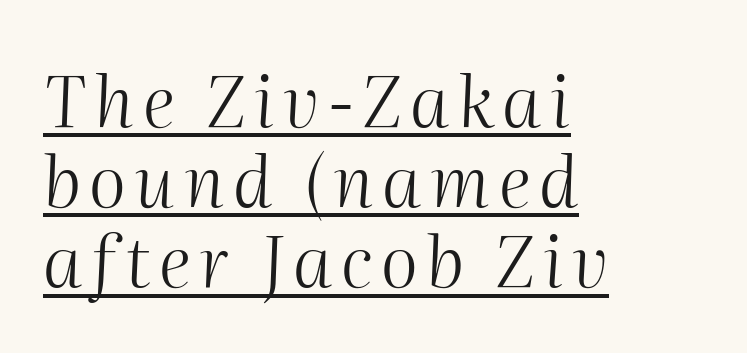
The image shows 71 px light type, italic (leaning right); set left-aligned, tight line spacing (1.13x), underlined; medium stroke contrast and a medium x-height.
